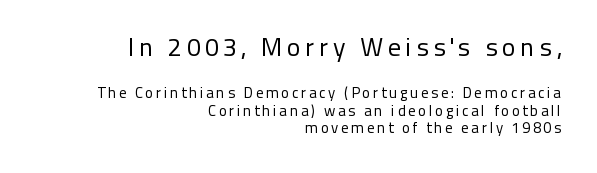
{"italic": "no", "bold": "no", "underline": "no", "align": "right", "line_spacing": "tight", "line_spacing_ratio": 1.14, "larger_block": "first", "size_ratio": 1.73, "glyph_px": 26}
